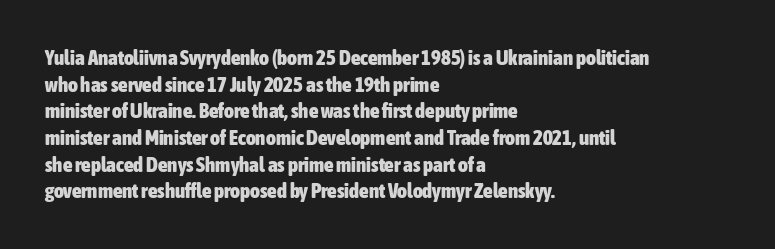
{"italic": "no", "bold": "yes", "underline": "no", "align": "left", "line_spacing": "normal", "line_spacing_ratio": 1.27, "letter_spacing": "normal", "letter_spacing_em": 0.0, "glyph_px": 21}
